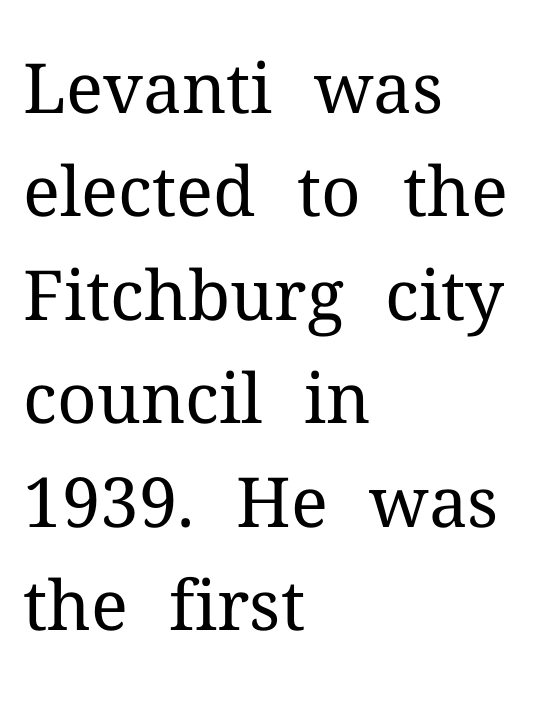
{"serif": "yes", "italic": "no", "bold": "no", "weight": "regular", "width": "normal", "stroke_contrast": "medium", "x_height": "medium", "monospaced": "no", "underline": "no", "align": "left", "line_spacing": "normal", "line_spacing_ratio": 1.5, "letter_spacing": "normal", "letter_spacing_em": 0.0, "glyph_px": 69}
